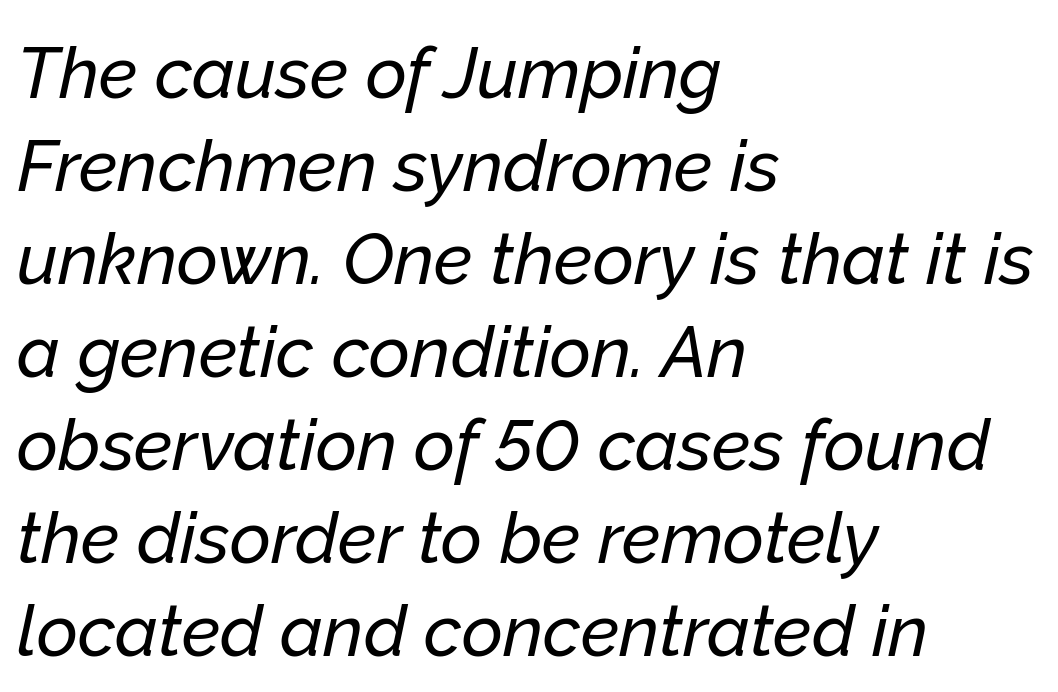
The image shows 71 px text type, italic (leaning right); set left-aligned, normal line spacing (1.31x), normal letter spacing, not underlined; low stroke contrast and a medium x-height.
